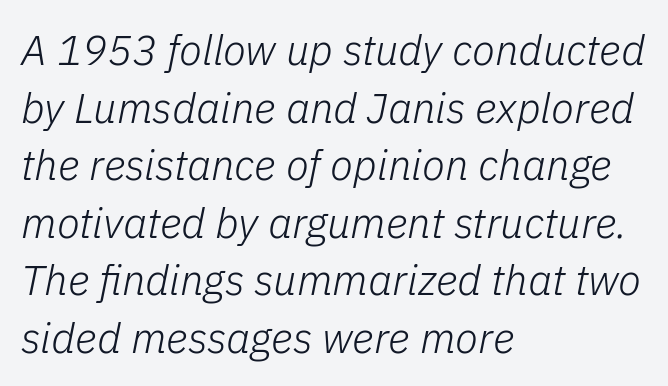
Q: Is the text bold? A: No.
Q: Is the text italic (slanted)? A: Yes, it leans right by about 11 degrees.
Q: Is the text underlined? A: No.
Q: How is the paragraph aligned? A: Left-aligned.
Q: Is the spacing between letters normal or unusually wide? A: Normal.
Q: Is the spacing between lines tight, normal or loose? A: Normal.
Q: Width (condensed, normal, or wide)? A: Normal.
Q: Stroke contrast? A: Low.
Q: x-height? A: Medium.
Q: Monospaced? A: No.
